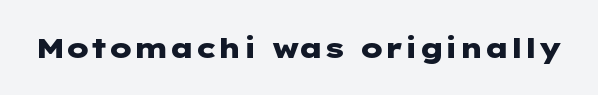
Look at the tracking — it's just the regular setting, nothing added. The type sits square on the baseline with zero lean. Unmarked baselines from the first word to the last. The letters carry no serifs — their stems end cleanly without finishing strokes. Set as a true bold cut, around the 700 mark.
